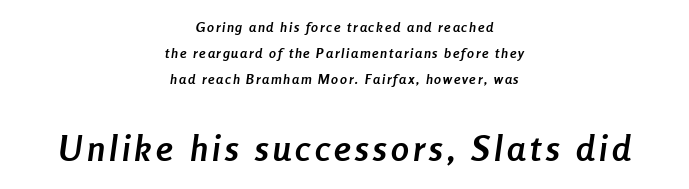
Plain, unruled lines of type. On the weight axis this lands at bold, roughly 700. Caption: upper text group reduced, lower text group enlarged. This sample has the flowing, uneven cadence of proportional lettering. Visually the block forms a symmetrical silhouette, jagged on both flanks. Italic? Definitely — the glyphs are oblique.
